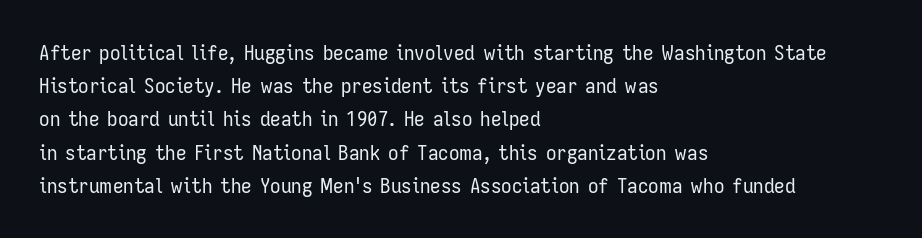
Q: Is the text bold? A: No.
Q: Is the text italic (slanted)? A: No, it is upright.
Q: Is the text underlined? A: No.
Q: How is the paragraph aligned? A: Left-aligned.
Q: Is the spacing between letters normal or unusually wide? A: Normal.
Q: Is the spacing between lines tight, normal or loose? A: Normal.
